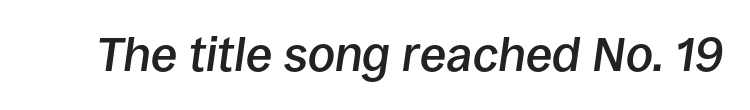
{"italic": "yes", "lean": "right", "slant_degrees": 8, "bold": "semi", "weight": "semibold", "width": "normal", "stroke_contrast": "low", "x_height": "large", "monospaced": "no", "underline": "no", "letter_spacing": "normal", "letter_spacing_em": 0.0, "glyph_px": 48}
